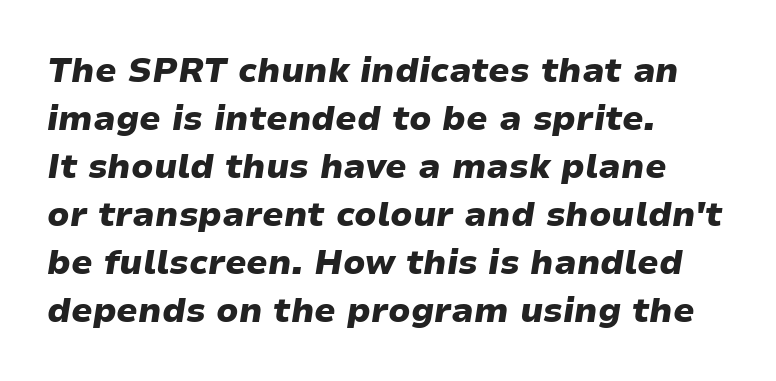
The image shows 34 px heavy, wide type, italic (leaning right); set left-aligned, normal line spacing (1.41x), normal letter spacing, not underlined; low stroke contrast and a medium x-height.
